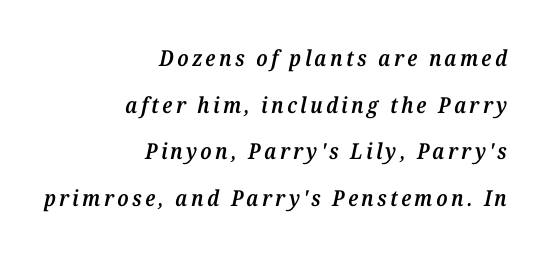
The image shows 22 px text type, italic (leaning right); set right-aligned, loose line spacing (2.12x), not underlined.
